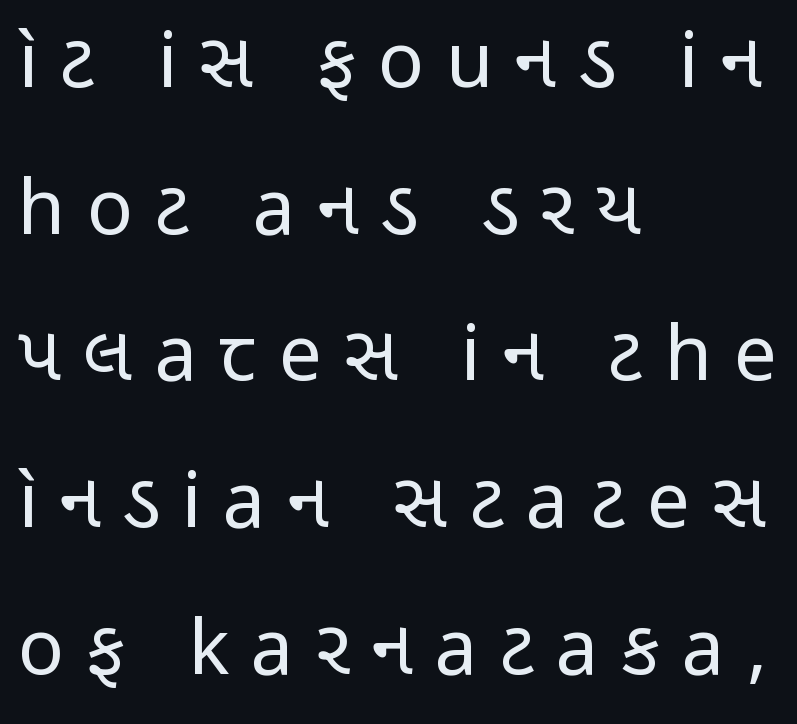
{"serif": "no", "italic": "no", "bold": "no", "weight": "regular", "width": "condensed", "stroke_contrast": "low", "x_height": "medium", "monospaced": "no", "underline": "no", "align": "left", "line_spacing": "loose", "line_spacing_ratio": 1.93, "letter_spacing": "wide", "letter_spacing_em": 0.29, "glyph_px": 76}
